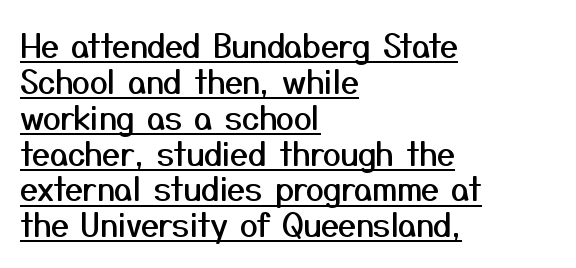
Q: Is the text italic (slanted)? A: No, it is upright.
Q: Is the typeface a serif or a sans-serif typeface? A: Sans-serif.
Q: Is the text underlined? A: Yes.
Q: How is the paragraph aligned? A: Left-aligned.
Q: Is the spacing between letters normal or unusually wide? A: Normal.
Q: Is the spacing between lines tight, normal or loose? A: Tight.
Q: Width (condensed, normal, or wide)? A: Normal.
Q: Stroke contrast? A: Medium.
Q: x-height? A: Medium.
Q: Monospaced? A: No.
